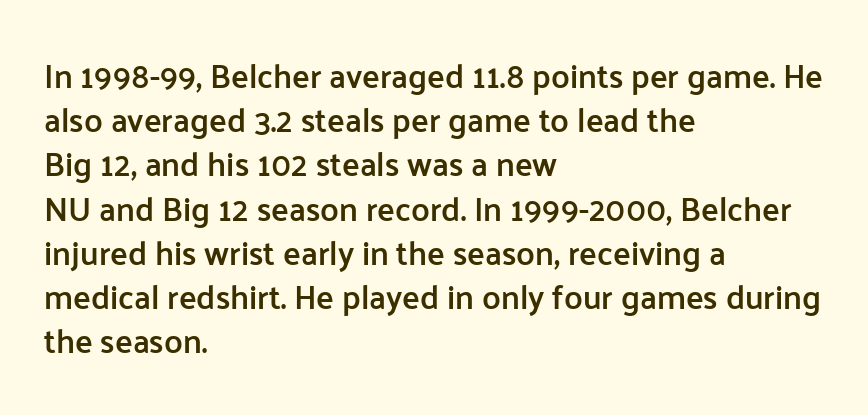
{"serif": "no", "italic": "no", "bold": "semi", "weight": "semibold", "width": "normal", "stroke_contrast": "low", "x_height": "medium", "monospaced": "no", "underline": "no", "align": "left", "line_spacing": "normal", "line_spacing_ratio": 1.34, "letter_spacing": "normal", "letter_spacing_em": 0.0, "glyph_px": 33}
